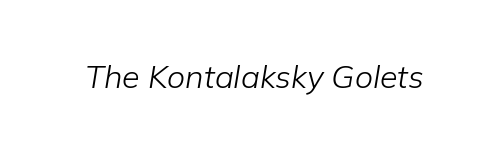
Q: Is the text bold? A: No.
Q: Is the text italic (slanted)? A: Yes, it leans right by about 9 degrees.
Q: Is the text underlined? A: No.
Q: Is the spacing between letters normal or unusually wide? A: Normal.
Q: Width (condensed, normal, or wide)? A: Normal.
Q: Stroke contrast? A: Low.
Q: x-height? A: Medium.
Q: Monospaced? A: No.
